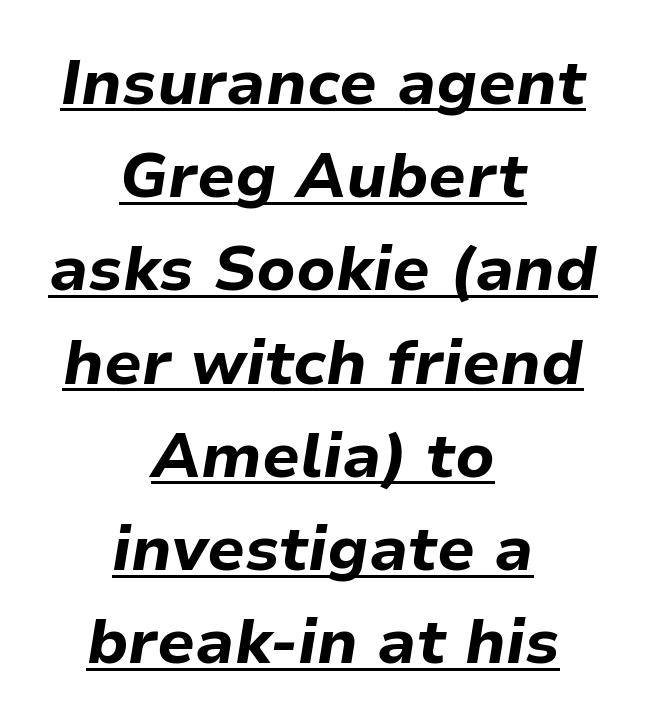
Q: Is the text bold? A: Yes.
Q: Is the text italic (slanted)? A: Yes, it leans right by about 9 degrees.
Q: Is the text underlined? A: Yes.
Q: How is the paragraph aligned? A: Centered.
Q: Is the spacing between letters normal or unusually wide? A: Normal.
Q: Is the spacing between lines tight, normal or loose? A: Normal.
Q: Width (condensed, normal, or wide)? A: Normal.
Q: Stroke contrast? A: Low.
Q: x-height? A: Medium.
Q: Monospaced? A: No.
